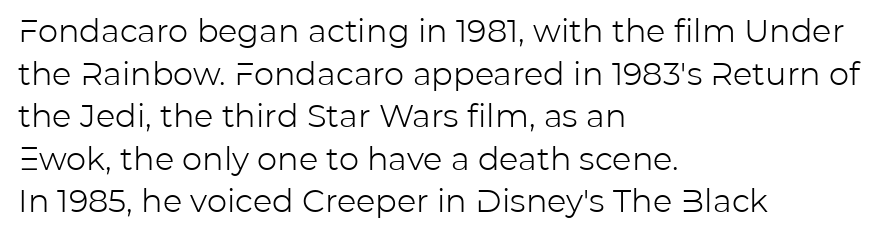
{"serif": "no", "italic": "no", "bold": "no", "weight": "light", "width": "normal", "stroke_contrast": "low", "x_height": "medium", "monospaced": "no", "underline": "no", "align": "left", "line_spacing": "normal", "line_spacing_ratio": 1.33, "letter_spacing": "normal", "letter_spacing_em": 0.0, "glyph_px": 32}
